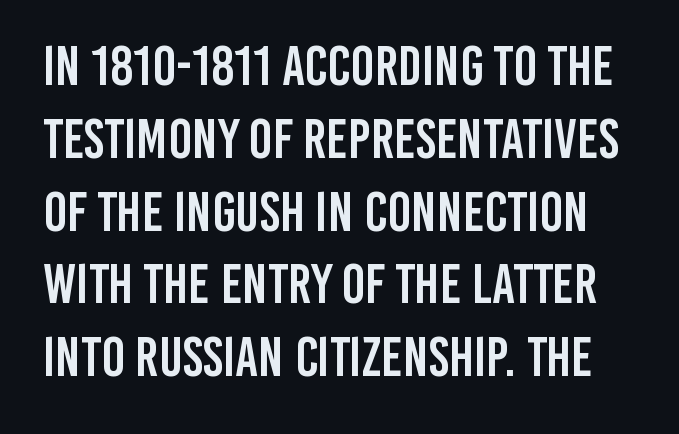
Caption: standard tracking, unaltered. Think of a printed novel: that variable character pitch is what you see here. Check under the words: just untouched page. Classification — sans serif.
